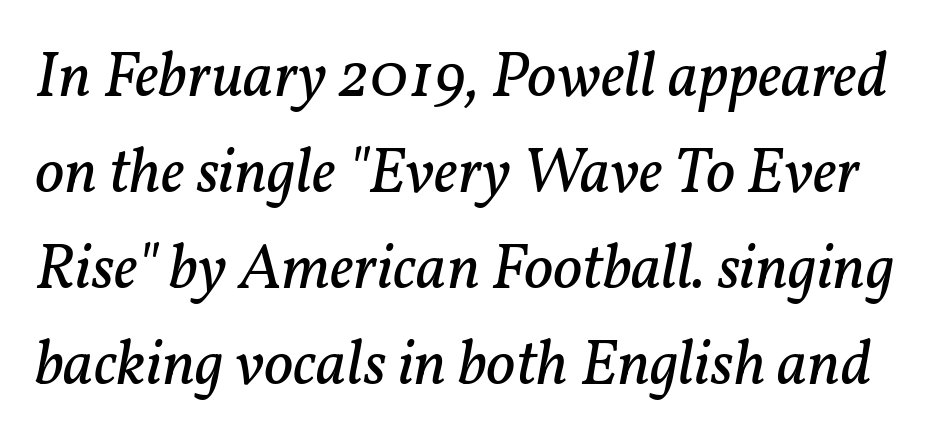
The image shows 64 px regular-weight serif type, italic (leaning right); set normal line spacing (1.5x), normal letter spacing, not underlined; low stroke contrast and a medium x-height.
